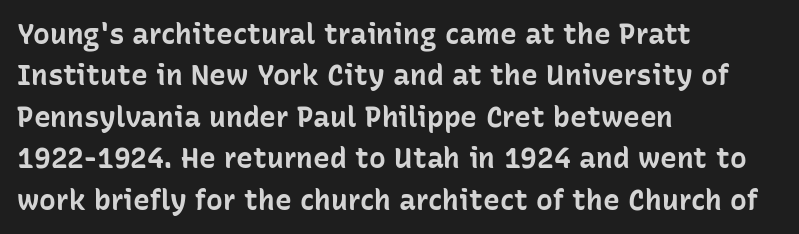
The image shows 28 px bold sans-serif type, upright; set left-aligned, normal line spacing (1.48x), normal letter spacing, not underlined; low stroke contrast and a medium x-height.
